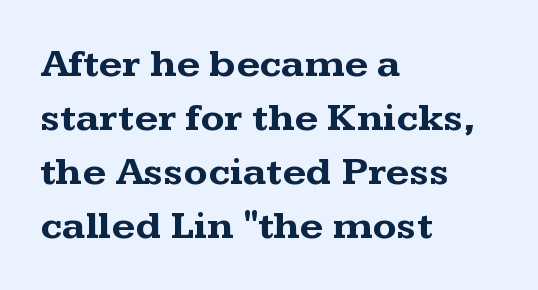
Q: Is the text bold? A: Yes.
Q: Is the text italic (slanted)? A: No, it is upright.
Q: Is the typeface a serif or a sans-serif typeface? A: Serif.
Q: Is the text underlined? A: No.
Q: How is the paragraph aligned? A: Left-aligned.
Q: Is the spacing between letters normal or unusually wide? A: Normal.
Q: Is the spacing between lines tight, normal or loose? A: Normal.
Q: Width (condensed, normal, or wide)? A: Wide.
Q: Stroke contrast? A: Medium.
Q: x-height? A: Medium.
Q: Monospaced? A: No.
